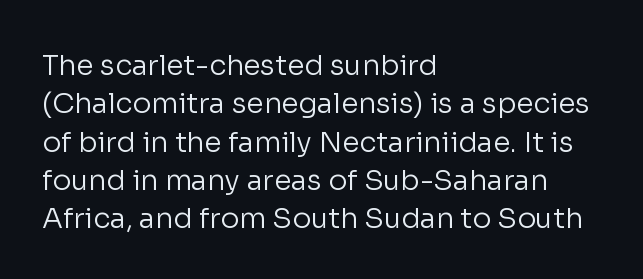
The paragraph shown leans on its left margin. The specimen omits any rule beneath the text block's lines. The passage shown stacks its lines at a standard gap. Are there feet on the stems? There aren't — it's a sans. Standard letterfit; no display-style spreading of the glyphs. The letters look calm and open, with moderate or lighter stems.
